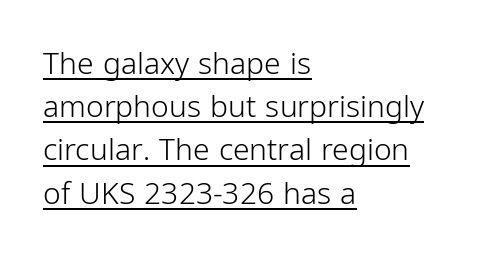
The rag falls on the right side of this text block. There is no visible air inserted between adjacent glyphs. The passage shown is typed in a proportional face where columns would drift. Heft: none added — not bold. The font family rendered here belongs to the sans-serif group. The glyphs are accompanied by a horizontal stroke just below them.
